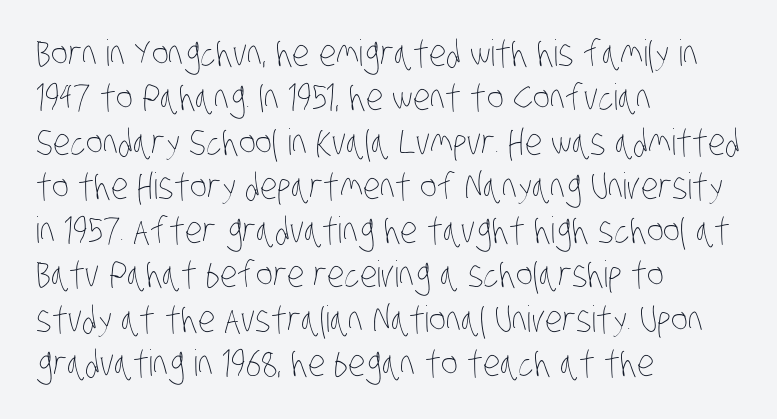
{"bold": "no", "weight": "thin", "width": "condensed", "stroke_contrast": "low", "x_height": "large", "monospaced": "no", "underline": "no", "align": "left", "line_spacing_ratio": 1.23, "letter_spacing": "normal", "letter_spacing_em": 0.0, "glyph_px": 36}
